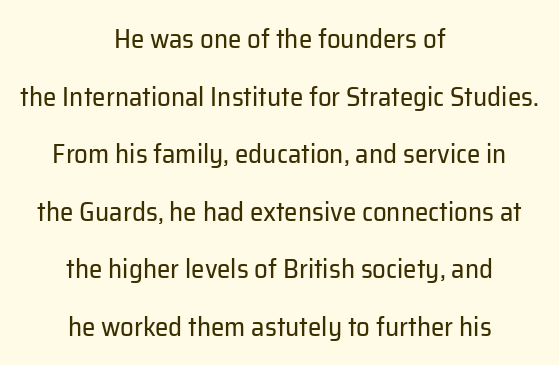
The image shows 27 px text type, upright; set centered, loose line spacing (2.13x), normal letter spacing, not underlined.
